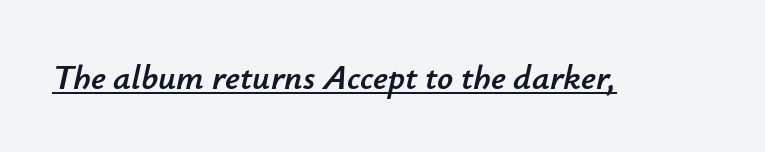
The image shows 35 px text type, italic (leaning right); set normal letter spacing, underlined; low stroke contrast and a small x-height.
